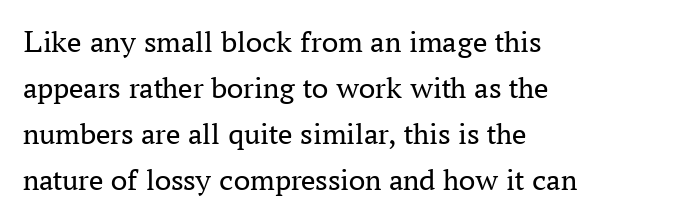
{"serif": "yes", "italic": "no", "bold": "no", "weight": "regular", "width": "normal", "stroke_contrast": "medium", "x_height": "medium", "monospaced": "no", "underline": "no", "align": "left", "line_spacing": "normal", "line_spacing_ratio": 1.44, "letter_spacing": "normal", "letter_spacing_em": 0.0, "glyph_px": 32}
